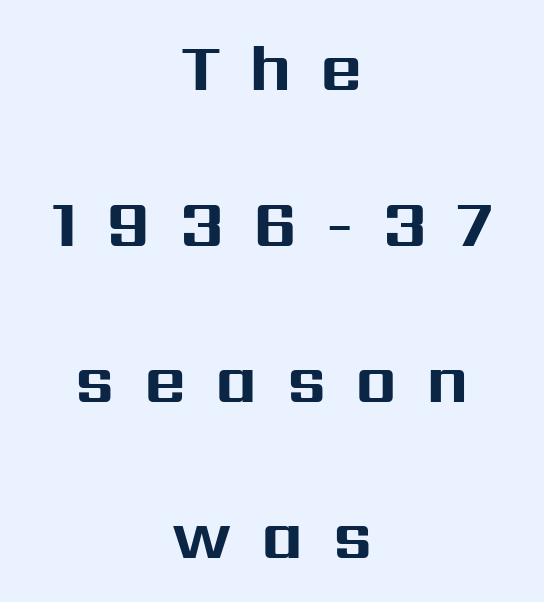
{"serif": "no", "italic": "no", "bold": "yes", "weight": "bold", "width": "normal", "stroke_contrast": "medium", "x_height": "medium", "monospaced": "no", "underline": "no", "align": "center", "line_spacing": "loose", "line_spacing_ratio": 2.4, "letter_spacing": "wide", "letter_spacing_em": 0.45, "glyph_px": 65}
